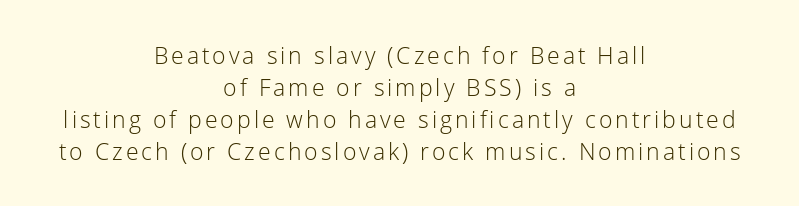
{"italic": "no", "bold": "no", "underline": "no", "align": "center", "line_spacing": "normal", "line_spacing_ratio": 1.39, "glyph_px": 23}
